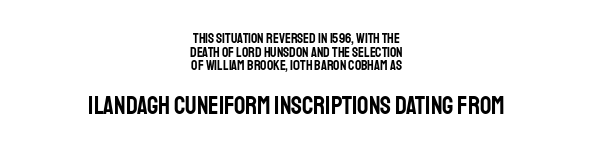
{"italic": "no", "underline": "no", "align": "center", "line_spacing": "tight", "line_spacing_ratio": 0.98, "letter_spacing": "normal", "letter_spacing_em": 0.0, "larger_block": "second", "size_ratio": 1.79, "glyph_px": 25}
